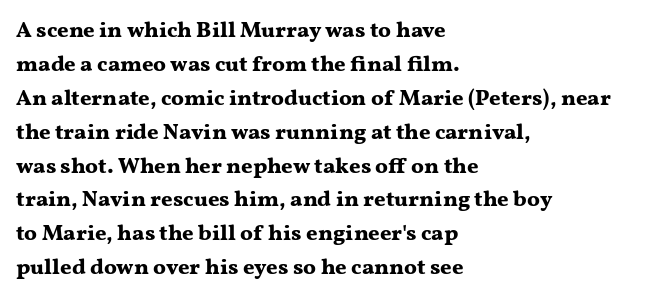
The image shows 22 px bold type, upright; set left-aligned, normal line spacing (1.54x), normal letter spacing, not underlined.
